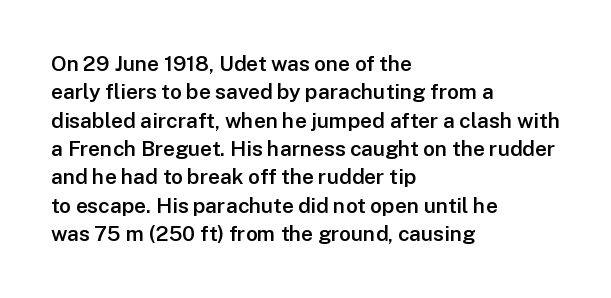
The image shows 21 px text type, upright; set left-aligned, normal line spacing (1.35x), normal letter spacing, not underlined.
